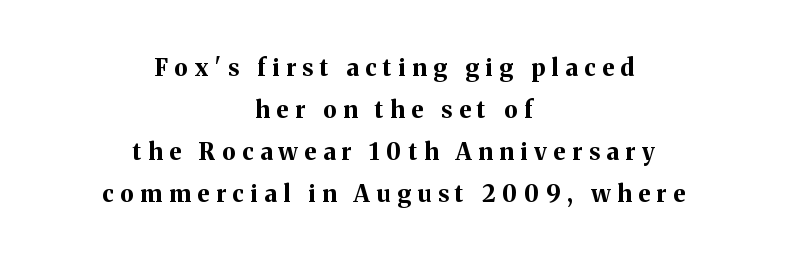
Q: Is the text bold? A: Yes.
Q: Is the text italic (slanted)? A: No, it is upright.
Q: Is the text underlined? A: No.
Q: How is the paragraph aligned? A: Centered.
Q: Is the spacing between letters normal or unusually wide? A: Unusually wide.
